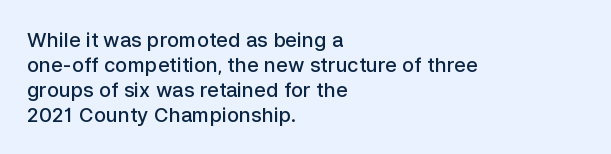
{"italic": "no", "bold": "semi", "underline": "no", "align": "left", "line_spacing": "normal", "line_spacing_ratio": 1.25, "letter_spacing": "normal", "letter_spacing_em": 0.0, "glyph_px": 20}
